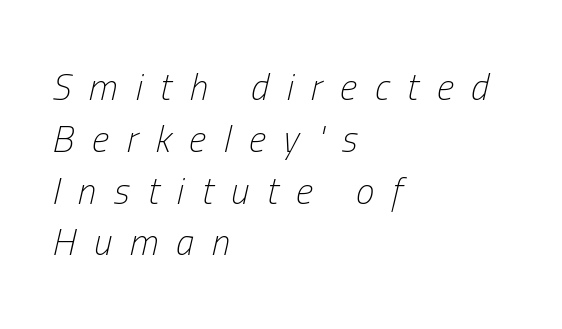
Q: Is the text bold? A: No.
Q: Is the text italic (slanted)? A: Yes, it leans right by about 13 degrees.
Q: Is the text underlined? A: No.
Q: How is the paragraph aligned? A: Left-aligned.
Q: Is the spacing between letters normal or unusually wide? A: Unusually wide.
Q: Is the spacing between lines tight, normal or loose? A: Normal.
Q: Width (condensed, normal, or wide)? A: Condensed.
Q: Stroke contrast? A: Low.
Q: x-height? A: Medium.
Q: Monospaced? A: No.
